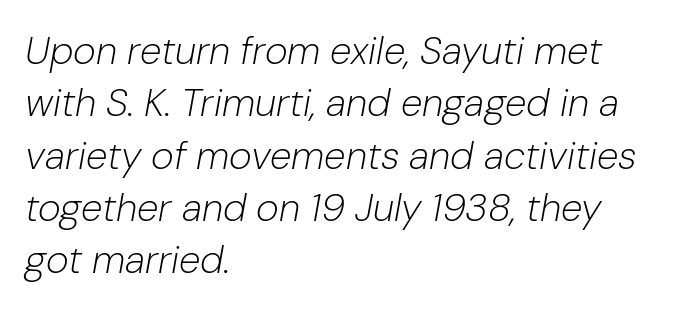
Notice how the passage keeps a crisp vertical edge on the left only. Bare-footed words on every line. The cut favours lightness, reaching ordinary text weight at its darkest. Here the designer chose a conventional face with non-uniform glyph widths. Is the type slanted? Yes — the strokes lean at a clear angle. Summary of vertical rhythm: regular, with standard interline spacing.
